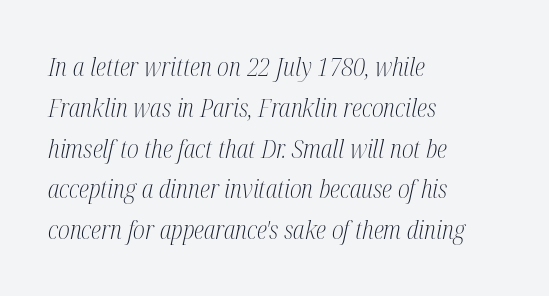
Nobody drew a line under any word here. Casual observation: everything's shoved over to the left. This sample keeps an unexceptional amount of space between lines. Look at the tracking — it's just the regular setting, nothing added. Compared with ordinary roman type, these characters are visibly tilted.
